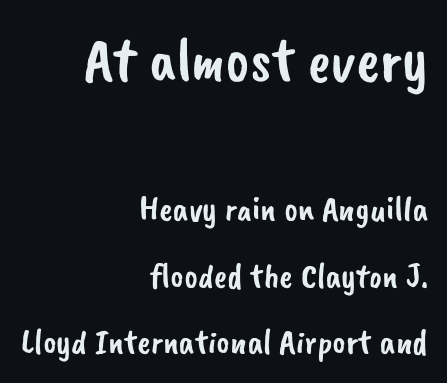
The image shows 63 px sans-serif type; set right-aligned, line spacing 1.84x, normal letter spacing, not underlined; the first (top) block is 1.75x larger; low stroke contrast and a small x-height.
